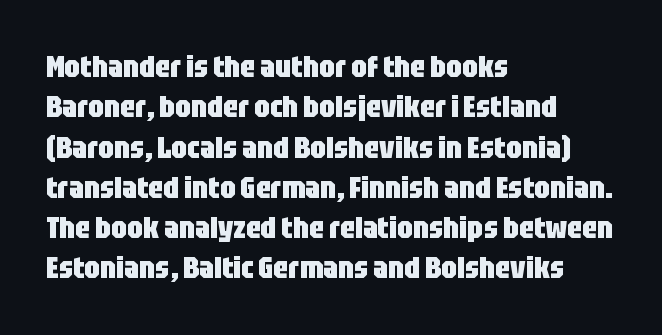
Q: Is the text bold? A: Yes.
Q: Is the text italic (slanted)? A: No, it is upright.
Q: Is the typeface a serif or a sans-serif typeface? A: Sans-serif.
Q: Is the text underlined? A: No.
Q: How is the paragraph aligned? A: Left-aligned.
Q: Is the spacing between letters normal or unusually wide? A: Normal.
Q: Is the spacing between lines tight, normal or loose? A: Normal.
Q: Width (condensed, normal, or wide)? A: Condensed.
Q: Stroke contrast? A: Low.
Q: x-height? A: Large.
Q: Monospaced? A: No.
